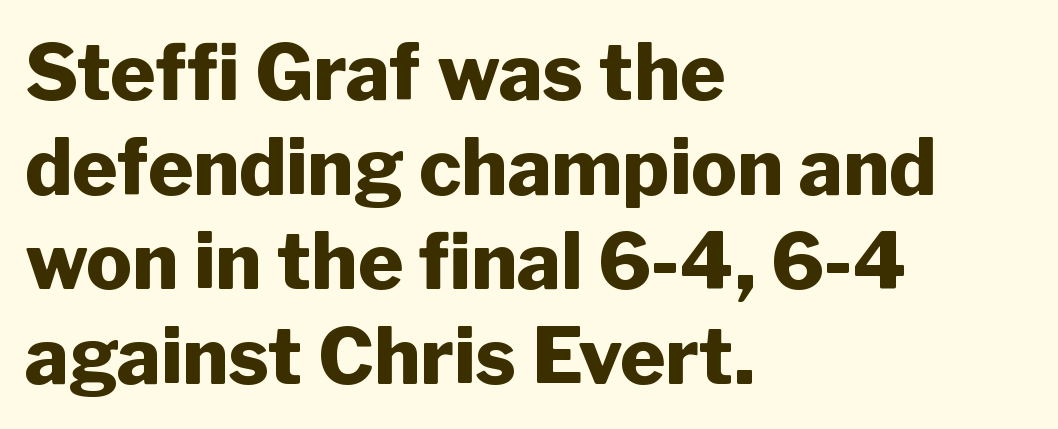
The ragged edge is on the right, which tells us the setting is flush left. This rendering employs a face without finishing strokes, i.e., a sans-serif. This sample uses an upright cut, with every glyph sitting square on the baseline. The sample has been set heavy, in full bold. Is the letter spacing exaggerated? No — it looks like the ordinary default. Glance below the letters and you will spot only blank space.
